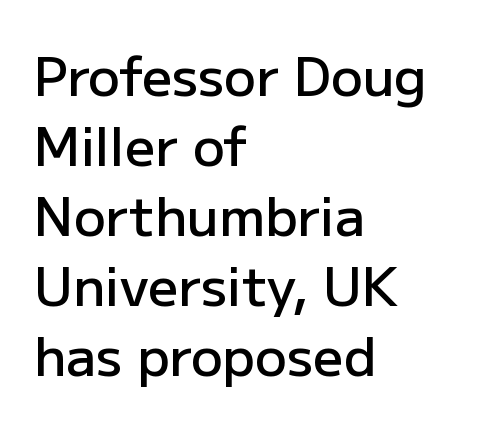
{"serif": "no", "italic": "no", "bold": "semi", "weight": "semibold", "width": "normal", "stroke_contrast": "low", "x_height": "medium", "monospaced": "no", "underline": "no", "align": "left", "line_spacing": "normal", "line_spacing_ratio": 1.32, "letter_spacing": "normal", "letter_spacing_em": 0.0, "glyph_px": 53}
